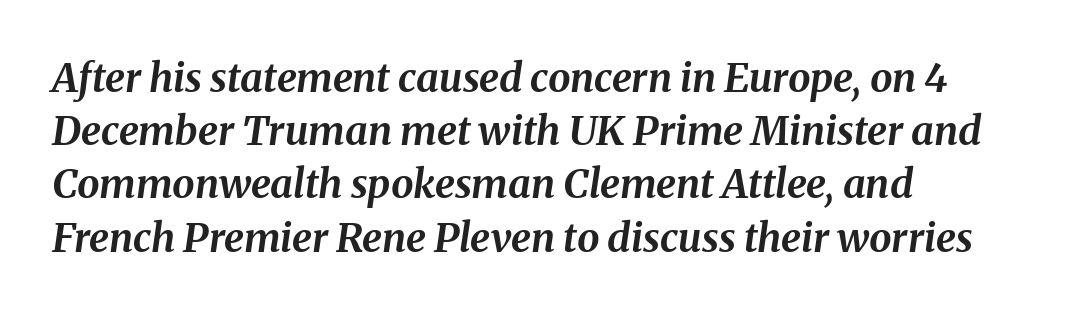
{"italic": "yes", "lean": "right", "slant_degrees": 8, "bold": "yes", "weight": "bold", "width": "normal", "stroke_contrast": "medium", "x_height": "medium", "monospaced": "no", "underline": "no", "align": "left", "line_spacing": "normal", "line_spacing_ratio": 1.33, "letter_spacing": "normal", "letter_spacing_em": 0.0, "glyph_px": 40}
